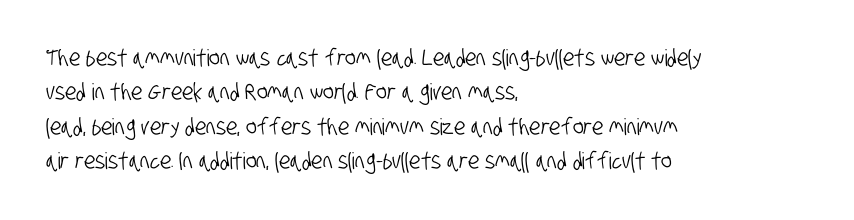
A clean baseline with only descenders dipping below it. Here the glyphs are tracked normally, forming tight word shapes. The typesetter chose a ragged-right arrangement here. Normally led — the rows are evenly, conventionally spaced.
